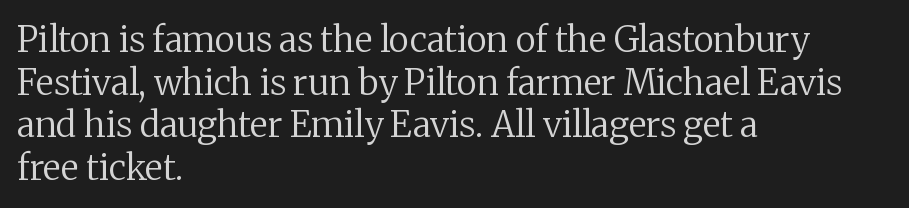
The image shows 35 px regular-weight serif type, upright; set left-aligned, line spacing 1.22x, normal letter spacing, not underlined; medium stroke contrast and a medium x-height.
